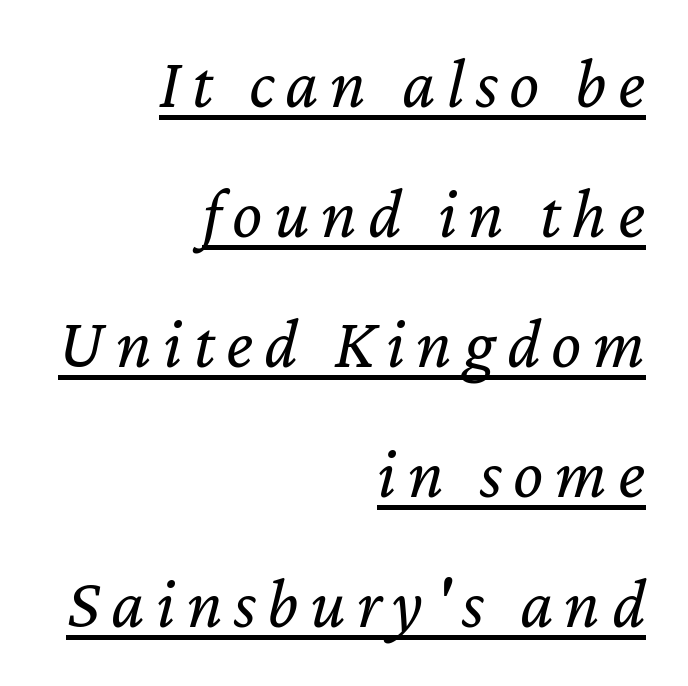
Q: Is the text bold? A: No.
Q: Is the text italic (slanted)? A: Yes, it leans right by about 12 degrees.
Q: Is the text underlined? A: Yes.
Q: How is the paragraph aligned? A: Right-aligned.
Q: Width (condensed, normal, or wide)? A: Normal.
Q: Stroke contrast? A: Low.
Q: x-height? A: Medium.
Q: Monospaced? A: No.
